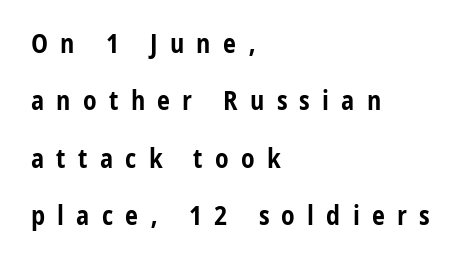
Posture: straight, roman, zero tilt. The compositor pushed each line to the left boundary. The passage shown is not underscored anywhere. The glyphs have the mass of a bold cut. Each word looks stretched out because of the extra space between its letters.
